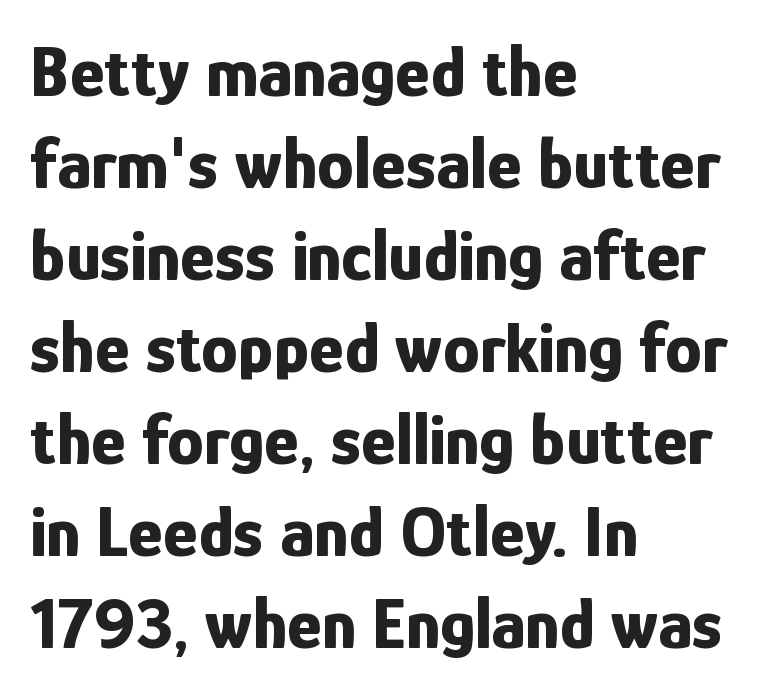
The image shows 73 px bold, condensed sans-serif type, upright; set left-aligned, normal line spacing (1.26x), normal letter spacing, not underlined; low stroke contrast and a medium x-height.
